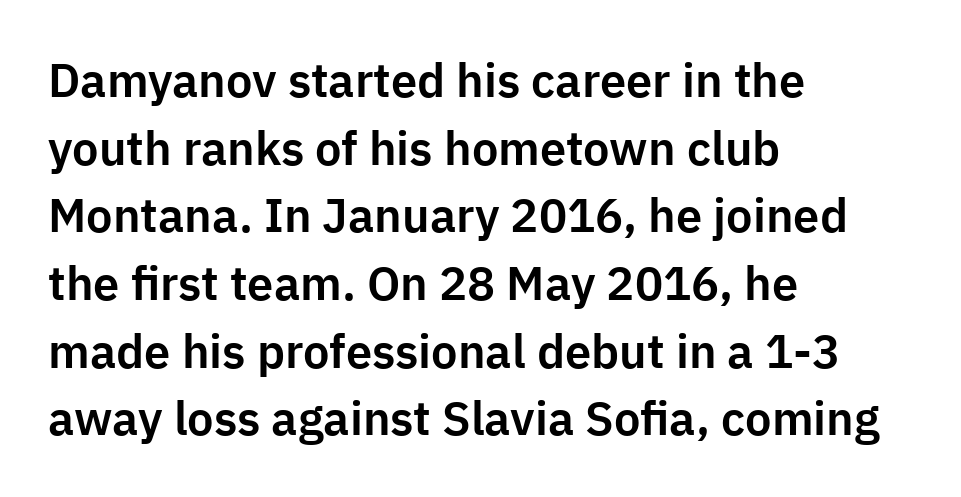
{"serif": "no", "italic": "no", "width": "normal", "stroke_contrast": "low", "x_height": "medium", "monospaced": "no", "underline": "no", "align": "left", "line_spacing": "normal", "line_spacing_ratio": 1.44, "letter_spacing": "normal", "letter_spacing_em": 0.0, "glyph_px": 47}
